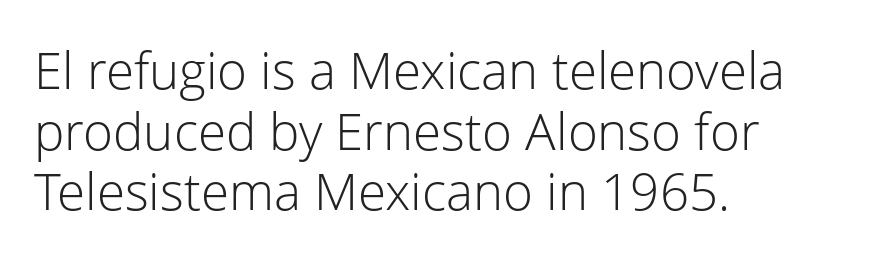
{"serif": "no", "italic": "no", "bold": "no", "weight": "light", "width": "normal", "stroke_contrast": "low", "x_height": "medium", "monospaced": "no", "underline": "no", "align": "left", "line_spacing_ratio": 1.19, "letter_spacing": "normal", "letter_spacing_em": 0.0, "glyph_px": 51}
